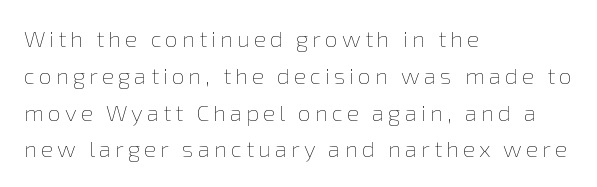
The rendering anchors every line to the left-hand side. The space directly below the letters is spotless. The typeface has the unassuming heft of standard copy or less. You can tell it's not italic because the verticals are truly vertical. Summary of vertical rhythm: regular, with standard interline spacing.
